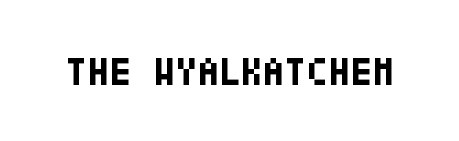
{"serif": "no", "italic": "no", "bold": "yes", "weight": "bold", "width": "condensed", "stroke_contrast": "low", "x_height": "large", "underline": "no", "letter_spacing": "normal", "letter_spacing_em": 0.0, "glyph_px": 40}
